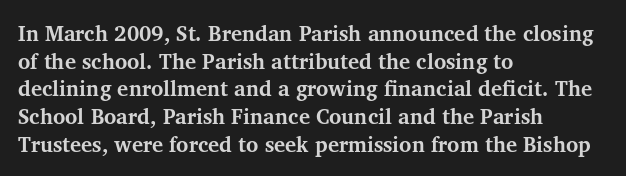
{"italic": "no", "bold": "yes", "underline": "no", "align": "left", "line_spacing": "normal", "line_spacing_ratio": 1.32, "letter_spacing": "normal", "letter_spacing_em": 0.0, "glyph_px": 21}
